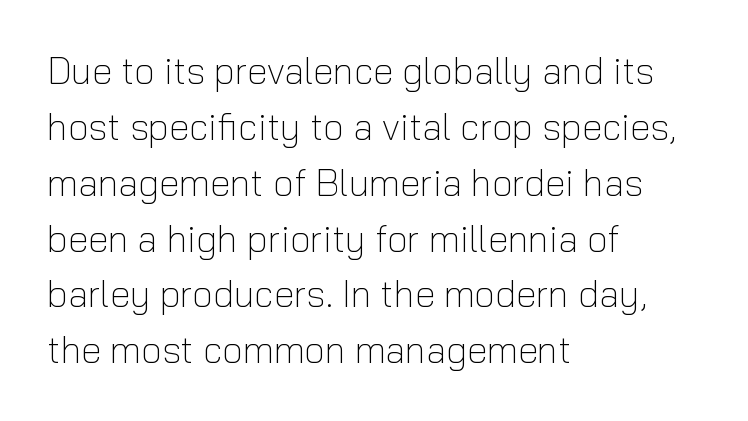
Q: Is the text bold? A: No.
Q: Is the text italic (slanted)? A: No, it is upright.
Q: Is the typeface a serif or a sans-serif typeface? A: Sans-serif.
Q: Is the text underlined? A: No.
Q: How is the paragraph aligned? A: Left-aligned.
Q: Is the spacing between letters normal or unusually wide? A: Normal.
Q: Is the spacing between lines tight, normal or loose? A: Normal.
Q: Width (condensed, normal, or wide)? A: Normal.
Q: Stroke contrast? A: Low.
Q: x-height? A: Medium.
Q: Monospaced? A: No.
